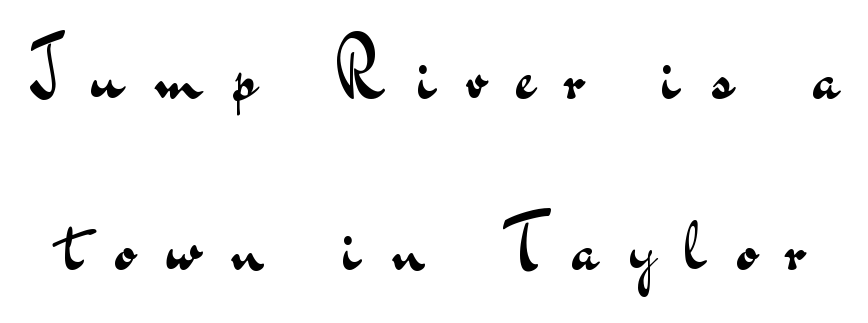
{"serif": "no", "bold": "no", "weight": "regular", "width": "wide", "stroke_contrast": "medium", "x_height": "small", "monospaced": "no", "underline": "no", "line_spacing": "loose", "line_spacing_ratio": 2.37, "letter_spacing": "wide", "letter_spacing_em": 0.44, "glyph_px": 72}
